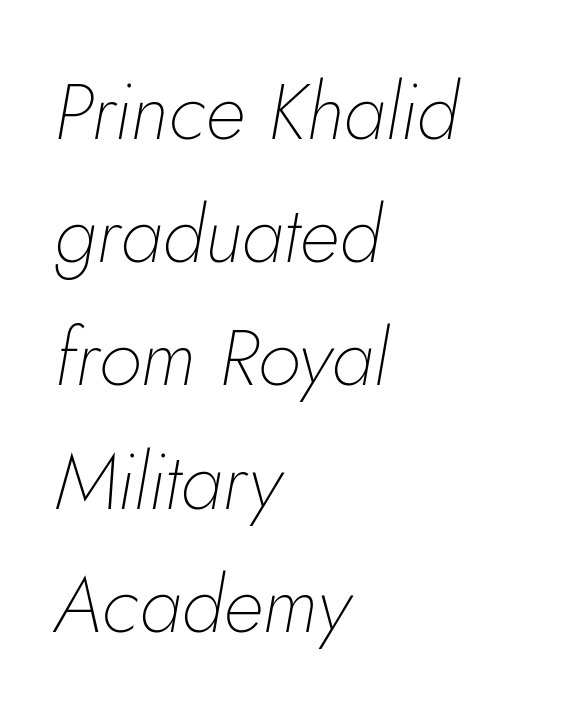
{"italic": "yes", "lean": "right", "slant_degrees": 5, "bold": "no", "weight": "thin", "width": "normal", "stroke_contrast": "low", "x_height": "small", "monospaced": "no", "underline": "no", "align": "left", "line_spacing": "normal", "line_spacing_ratio": 1.56, "letter_spacing": "normal", "letter_spacing_em": 0.0, "glyph_px": 79}
